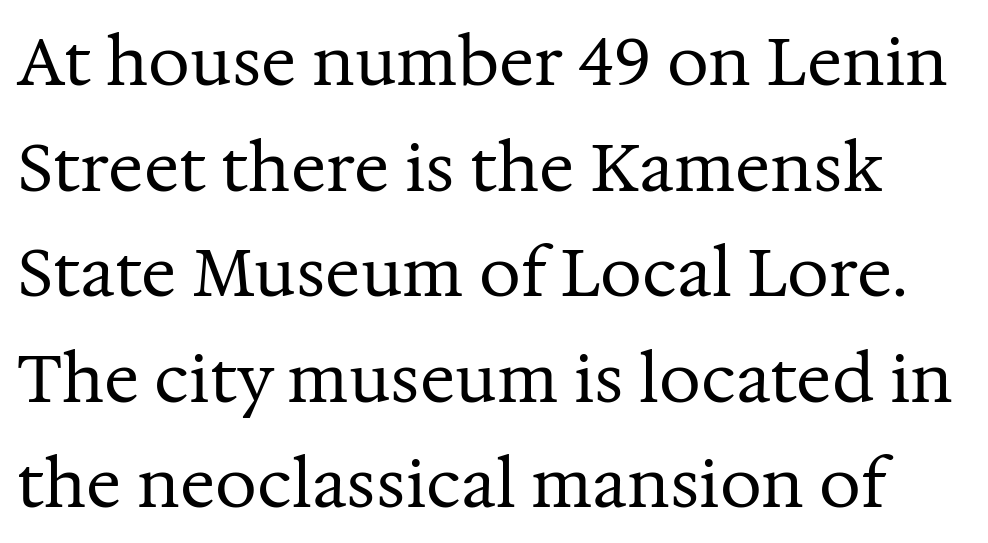
The image shows 66 px regular-weight serif type, upright; set normal line spacing (1.6x), normal letter spacing, not underlined; medium stroke contrast and a medium x-height.
